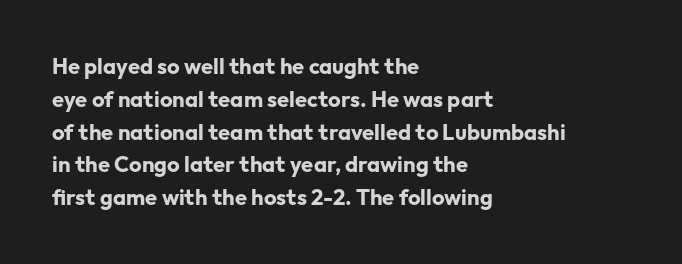
{"italic": "no", "bold": "yes", "underline": "no", "align": "left", "line_spacing": "normal", "line_spacing_ratio": 1.49, "letter_spacing": "normal", "letter_spacing_em": 0.0, "glyph_px": 22}
